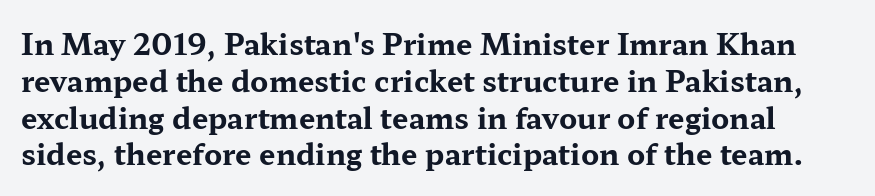
{"serif": "yes", "italic": "no", "bold": "yes", "weight": "bold", "width": "wide", "stroke_contrast": "medium", "x_height": "medium", "monospaced": "no", "underline": "no", "line_spacing": "normal", "line_spacing_ratio": 1.27, "letter_spacing": "normal", "letter_spacing_em": 0.0, "glyph_px": 29}
